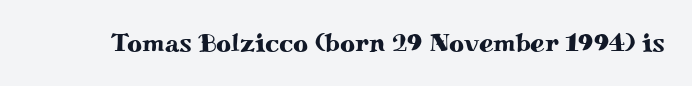
The image shows 26 px text type, upright; set normal letter spacing, not underlined.
